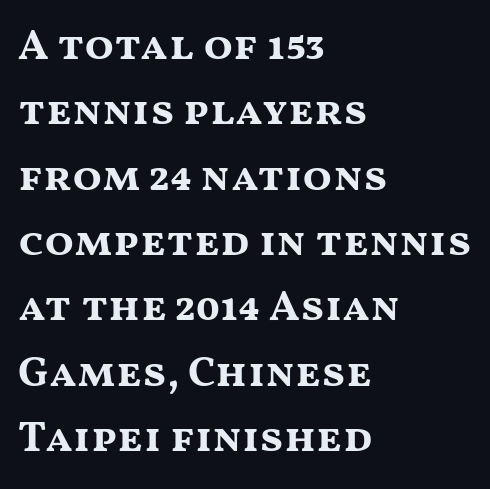
The image shows 43 px bold, wide sans-serif type, upright; set left-aligned, normal line spacing (1.52x), normal letter spacing, not underlined; medium stroke contrast and a medium x-height.
